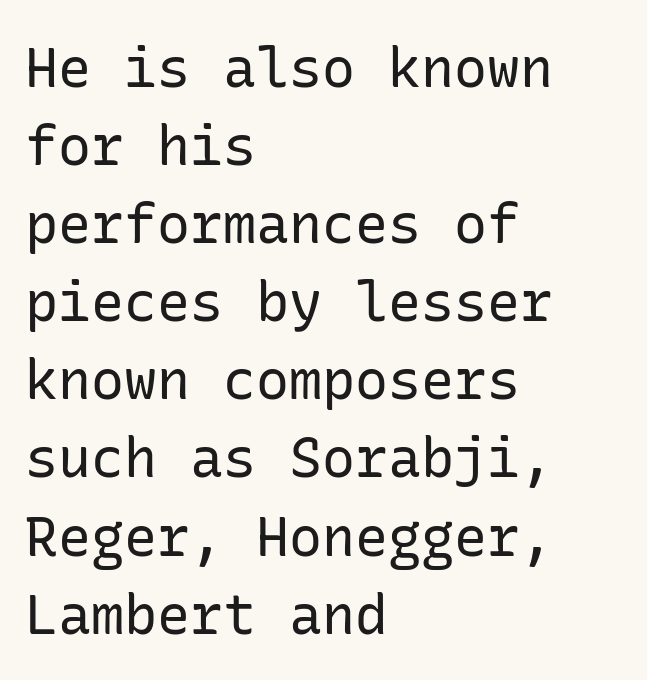
The image shows 55 px regular-weight sans-serif type, upright; set left-aligned, normal line spacing (1.42x), normal letter spacing, not underlined; low stroke contrast and a medium x-height.
